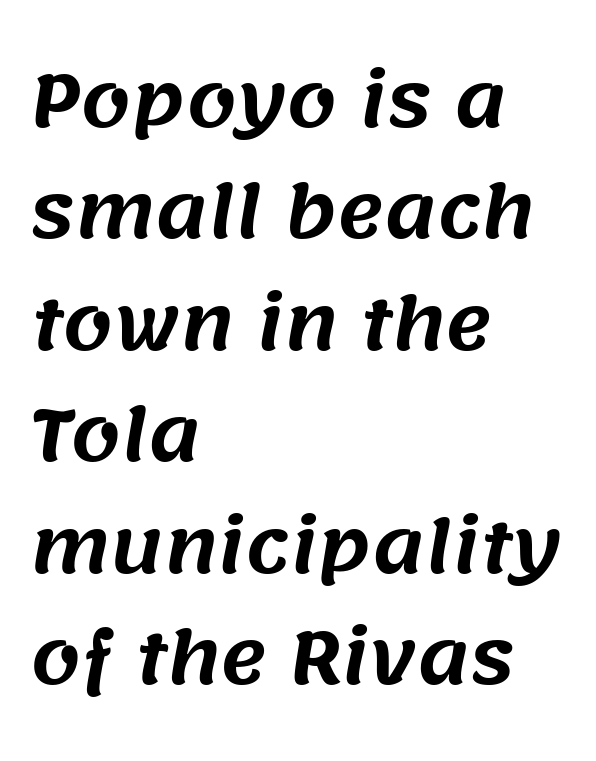
The tracking reads as untouched default to a designer's eye. Line beginnings align vertically; line endings do not. Think of a printed novel: that variable character pitch is what you see here. The passage shown is not underscored anywhere. A typesetter would call this leading conventional body-copy spacing.
